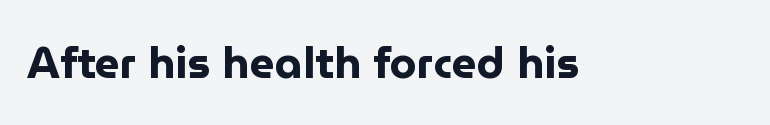
Q: Is the text bold? A: Yes.
Q: Is the text italic (slanted)? A: No, it is upright.
Q: Is the typeface a serif or a sans-serif typeface? A: Sans-serif.
Q: Is the text underlined? A: No.
Q: Is the spacing between letters normal or unusually wide? A: Normal.
Q: Width (condensed, normal, or wide)? A: Normal.
Q: Stroke contrast? A: Low.
Q: x-height? A: Medium.
Q: Monospaced? A: No.
